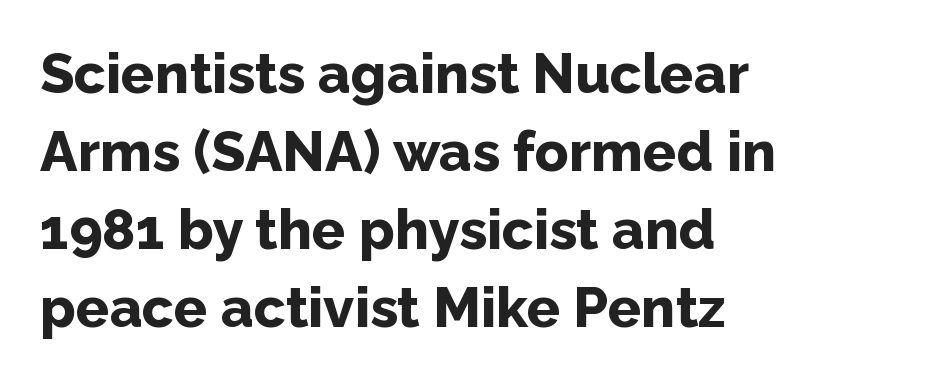
The image shows 56 px bold sans-serif type, upright; set left-aligned, normal line spacing (1.39x), normal letter spacing, not underlined; low stroke contrast and a medium x-height.
